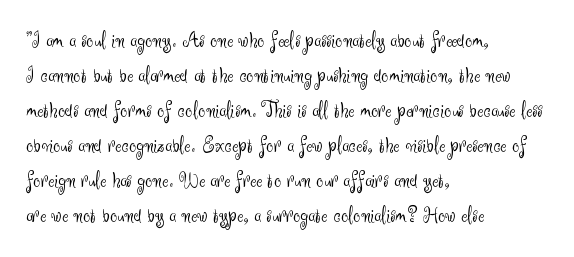
Q: Is the text bold? A: No.
Q: Is the text italic (slanted)? A: No, it is upright.
Q: Is the text underlined? A: No.
Q: How is the paragraph aligned? A: Left-aligned.
Q: Is the spacing between letters normal or unusually wide? A: Normal.
Q: Is the spacing between lines tight, normal or loose? A: Normal.
